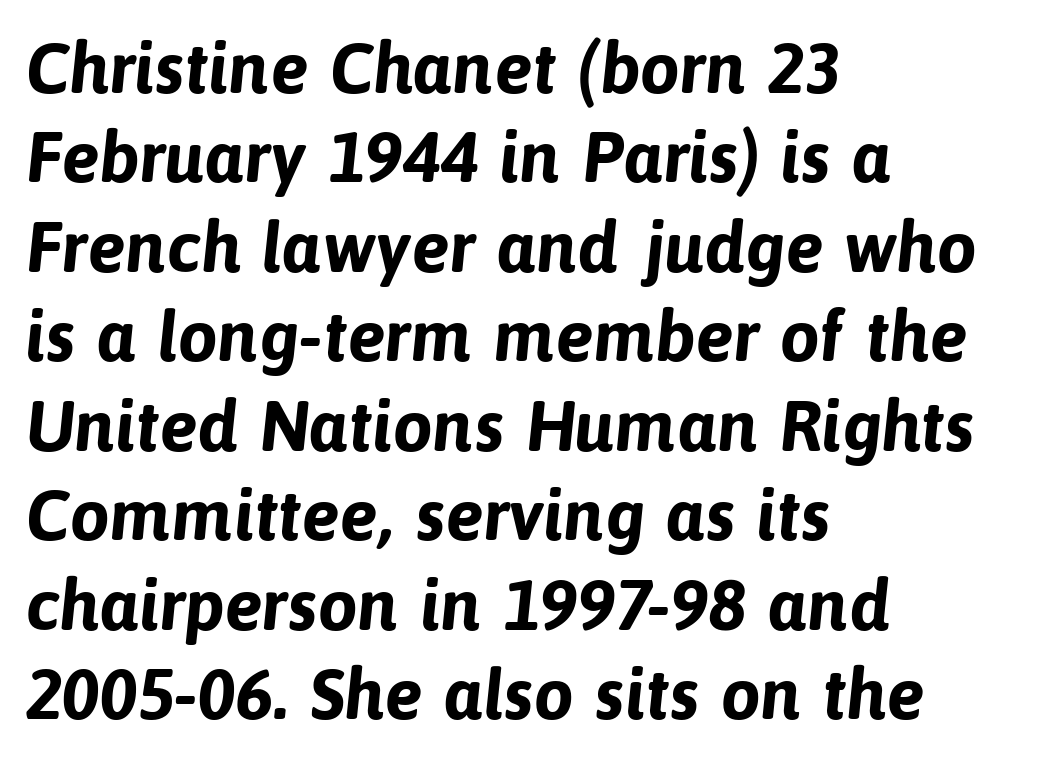
Does the copy run flush right? No — it runs flush left. Look at the tracking — it's just the regular setting, nothing added. Honestly, the row spacing looks completely unremarkable. Typographic density is high because the face is bold.
